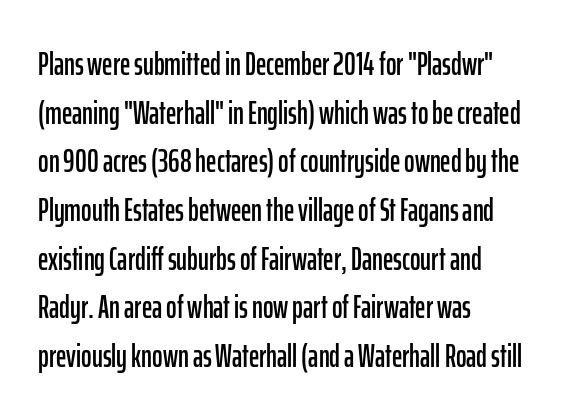
The image shows 32 px condensed sans-serif type, upright; set left-aligned, normal line spacing (1.52x), normal letter spacing, not underlined; low stroke contrast and a medium x-height.
